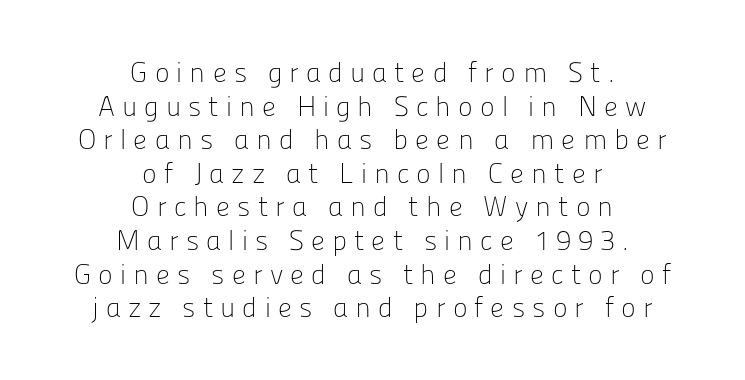
The image shows 28 px light sans-serif type, upright; set centered, line spacing 1.2x, unusually wide letter spacing (+0.25 em), not underlined; low stroke contrast and a medium x-height.
